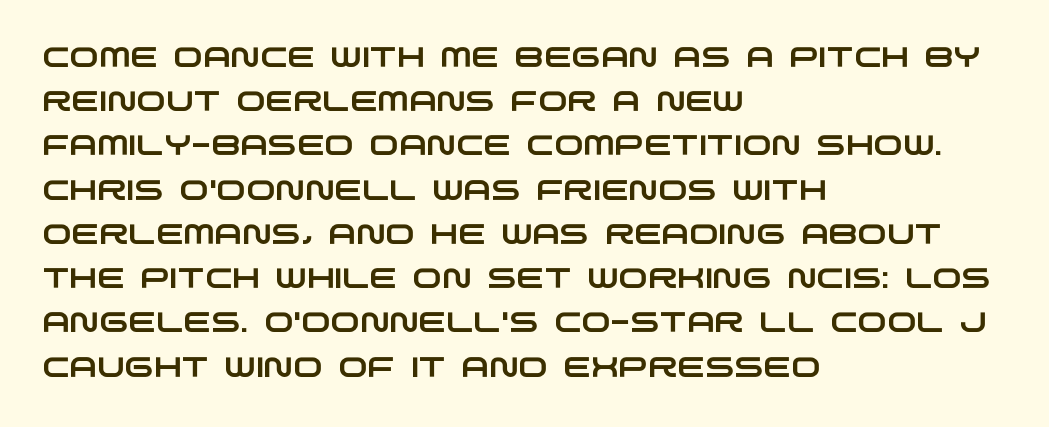
Q: Is the typeface a serif or a sans-serif typeface? A: Sans-serif.
Q: Is the text underlined? A: No.
Q: How is the paragraph aligned? A: Left-aligned.
Q: Is the spacing between letters normal or unusually wide? A: Normal.
Q: Is the spacing between lines tight, normal or loose? A: Normal.
Q: Width (condensed, normal, or wide)? A: Wide.
Q: Stroke contrast? A: Low.
Q: x-height? A: Large.
Q: Monospaced? A: No.
